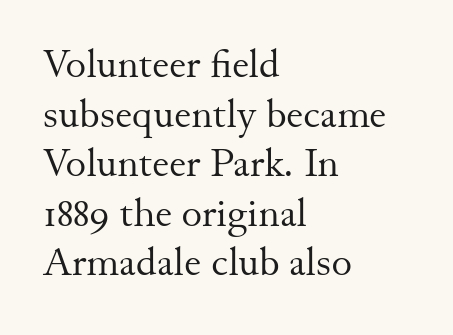
Q: Is the text bold? A: No.
Q: Is the text italic (slanted)? A: No, it is upright.
Q: Is the typeface a serif or a sans-serif typeface? A: Serif.
Q: Is the text underlined? A: No.
Q: How is the paragraph aligned? A: Left-aligned.
Q: Is the spacing between letters normal or unusually wide? A: Normal.
Q: Is the spacing between lines tight, normal or loose? A: Normal.
Q: Width (condensed, normal, or wide)? A: Normal.
Q: Stroke contrast? A: Medium.
Q: x-height? A: Small.
Q: Monospaced? A: No.
